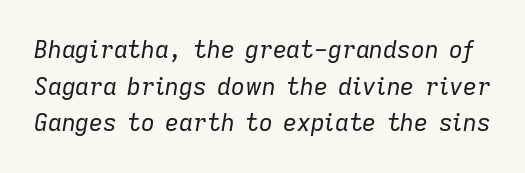
{"italic": "yes", "lean": "right", "slant_degrees": 9, "bold": "no", "underline": "no", "line_spacing": "normal", "line_spacing_ratio": 1.53, "letter_spacing": "normal", "letter_spacing_em": 0.0, "glyph_px": 24}
